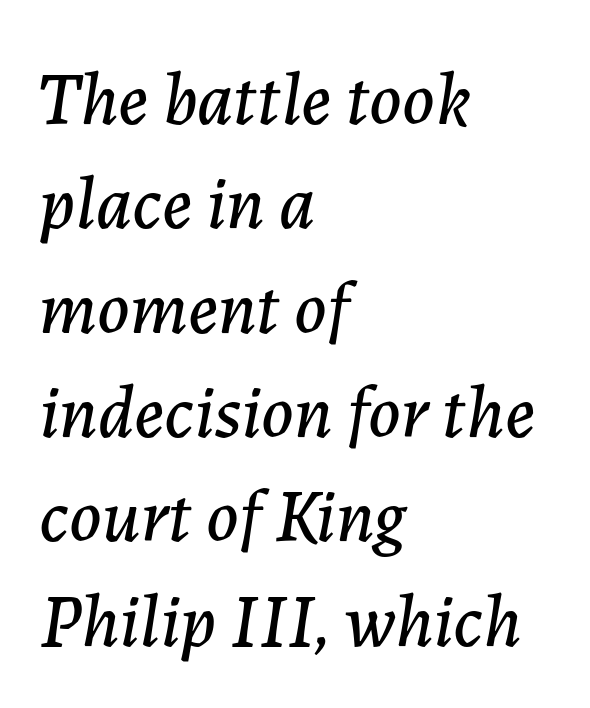
Proportional: the letters do not fall into vertical columns. Has an underline been added? It has not. The paragraph shown leans on its left margin. Designer's note — italics engaged. Vertical spacing — default.
